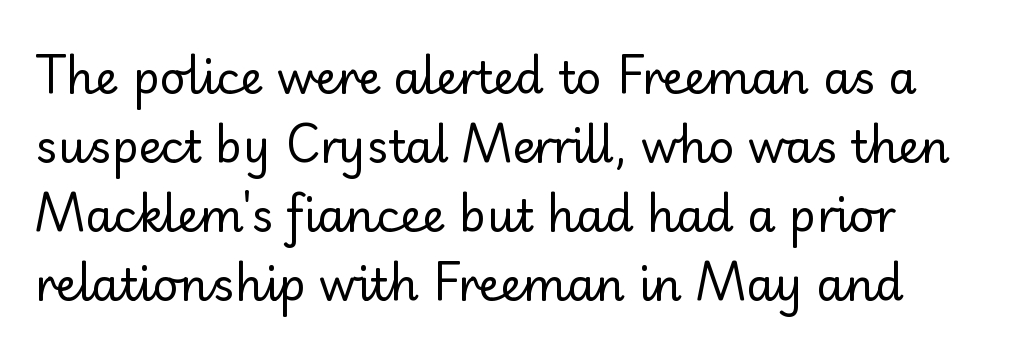
{"serif": "no", "italic": "no", "bold": "no", "weight": "regular", "width": "normal", "stroke_contrast": "low", "x_height": "small", "monospaced": "no", "underline": "no", "align": "left", "line_spacing": "normal", "line_spacing_ratio": 1.53, "letter_spacing": "normal", "letter_spacing_em": 0.0, "glyph_px": 45}
